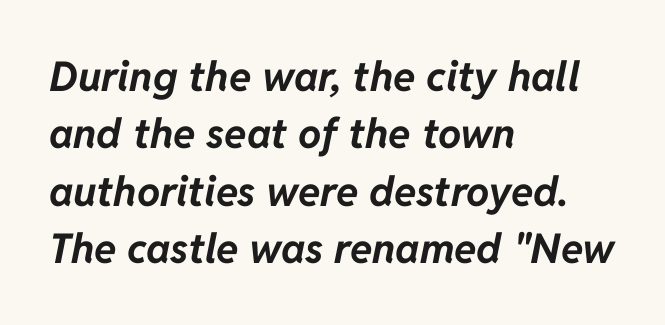
The string is rendered with underlining switched off. A normal amount of white space separates one row of letters from the next. The letterforms sit shoulder to shoulder at normal distance. The characters look thick and weighty, a clear bold.
